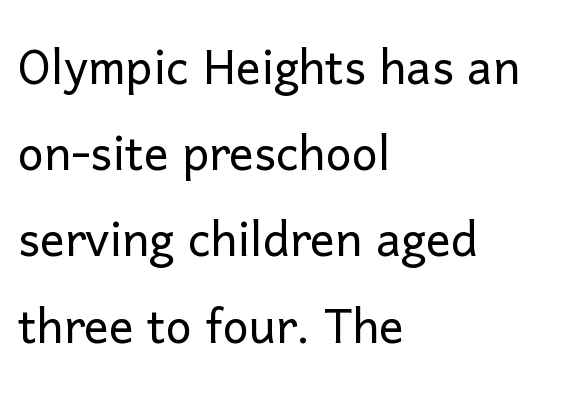
{"serif": "no", "italic": "no", "bold": "no", "weight": "light", "width": "normal", "stroke_contrast": "low", "x_height": "medium", "monospaced": "no", "underline": "no", "align": "left", "line_spacing": "normal", "line_spacing_ratio": 1.39, "letter_spacing": "normal", "letter_spacing_em": 0.0, "glyph_px": 62}
